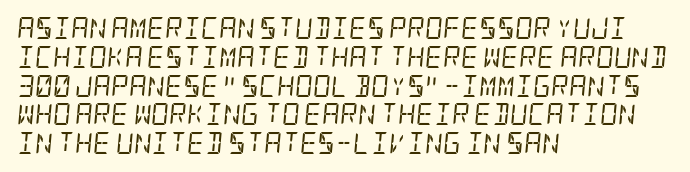
Q: Is the text bold? A: No.
Q: Is the text italic (slanted)? A: Yes, it leans right by about 5 degrees.
Q: Is the text underlined? A: No.
Q: How is the paragraph aligned? A: Left-aligned.
Q: Is the spacing between letters normal or unusually wide? A: Normal.
Q: Is the spacing between lines tight, normal or loose? A: Normal.
